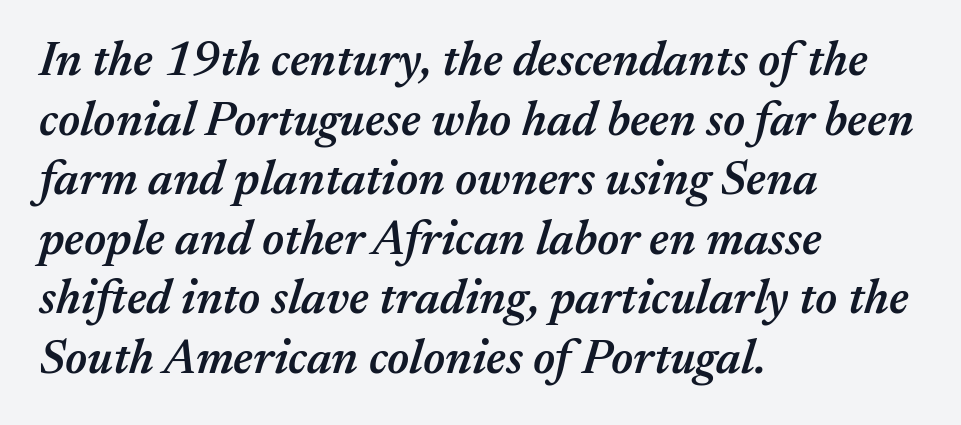
{"italic": "yes", "lean": "right", "slant_degrees": 17, "bold": "semi", "weight": "semibold", "width": "normal", "stroke_contrast": "medium", "x_height": "medium", "monospaced": "no", "underline": "no", "align": "left", "line_spacing_ratio": 1.24, "letter_spacing": "normal", "letter_spacing_em": 0.0, "glyph_px": 48}
